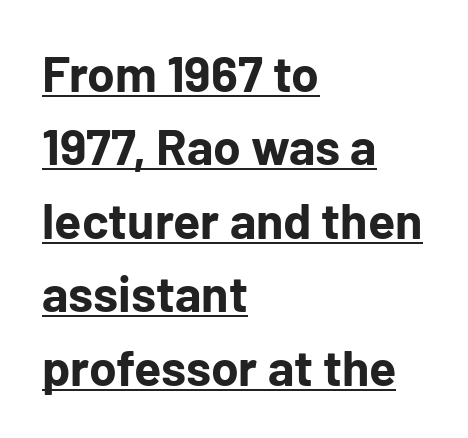
Q: Is the text bold? A: Yes.
Q: Is the text italic (slanted)? A: No, it is upright.
Q: Is the typeface a serif or a sans-serif typeface? A: Sans-serif.
Q: Is the text underlined? A: Yes.
Q: How is the paragraph aligned? A: Left-aligned.
Q: Is the spacing between letters normal or unusually wide? A: Normal.
Q: Is the spacing between lines tight, normal or loose? A: Normal.
Q: Width (condensed, normal, or wide)? A: Normal.
Q: Stroke contrast? A: Low.
Q: x-height? A: Medium.
Q: Monospaced? A: No.
